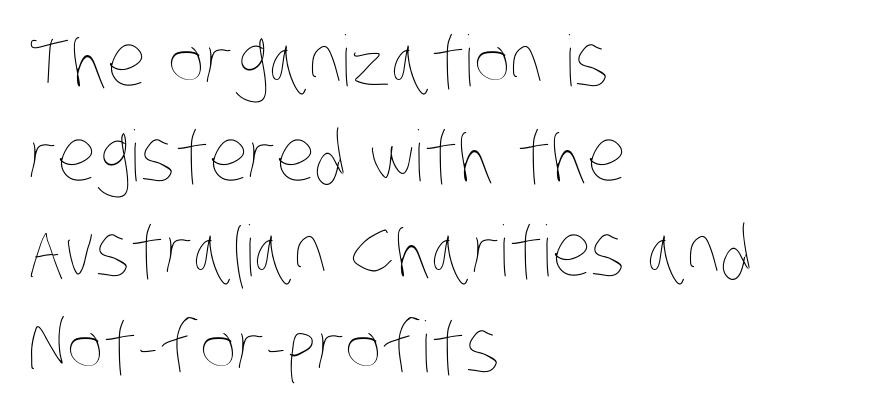
The image shows 70 px thin, condensed type; set left-aligned, normal line spacing (1.36x), normal letter spacing, not underlined; low stroke contrast and a large x-height.
